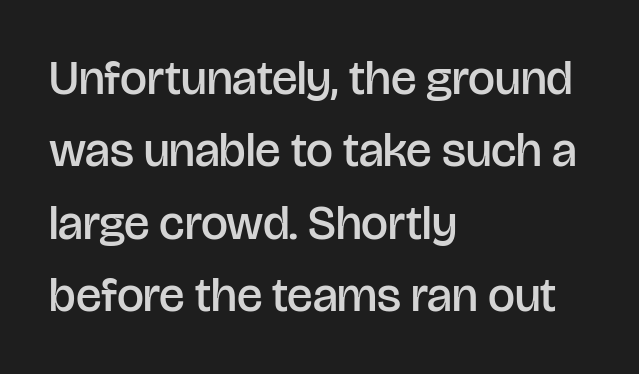
{"serif": "no", "italic": "no", "bold": "semi", "weight": "semibold", "width": "normal", "stroke_contrast": "low", "x_height": "large", "monospaced": "no", "underline": "no", "align": "left", "line_spacing": "normal", "line_spacing_ratio": 1.51, "letter_spacing": "normal", "letter_spacing_em": 0.0, "glyph_px": 48}
